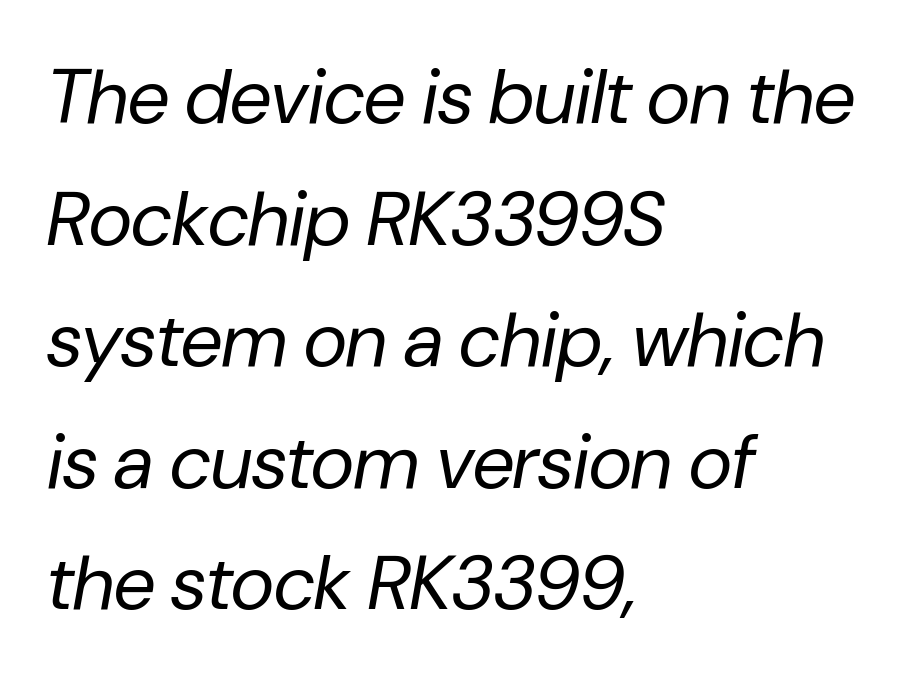
Italic: yes, the glyphs are oblique. Caption: multi-line text, flush left, ragged right. The typesetting does not lean heavy: it is not bold. Looks like regular typesetting: each glyph gets only the width it needs.
